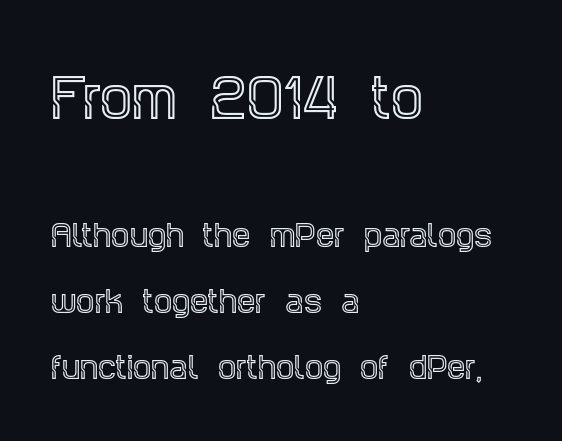
Q: Is the text italic (slanted)? A: No, it is upright.
Q: Is the typeface a serif or a sans-serif typeface? A: Serif.
Q: Is the text underlined? A: No.
Q: How is the paragraph aligned? A: Left-aligned.
Q: Is the spacing between letters normal or unusually wide? A: Normal.
Q: Is the spacing between lines tight, normal or loose? A: Loose.
Q: Which block of text is set in a larger size, the first (top) or the second (bottom)? A: The first (top) one.
Q: Width (condensed, normal, or wide)? A: Condensed.
Q: x-height? A: Large.
Q: Monospaced? A: No.
